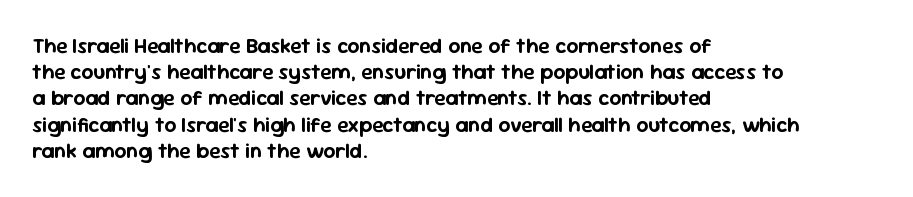
Q: Is the text italic (slanted)? A: No, it is upright.
Q: Is the text underlined? A: No.
Q: How is the paragraph aligned? A: Left-aligned.
Q: Is the spacing between letters normal or unusually wide? A: Normal.
Q: Is the spacing between lines tight, normal or loose? A: Normal.
